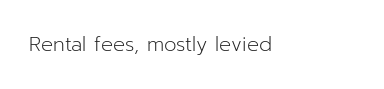
The image shows 20 px text type, upright; set left-aligned, normal letter spacing, not underlined.
